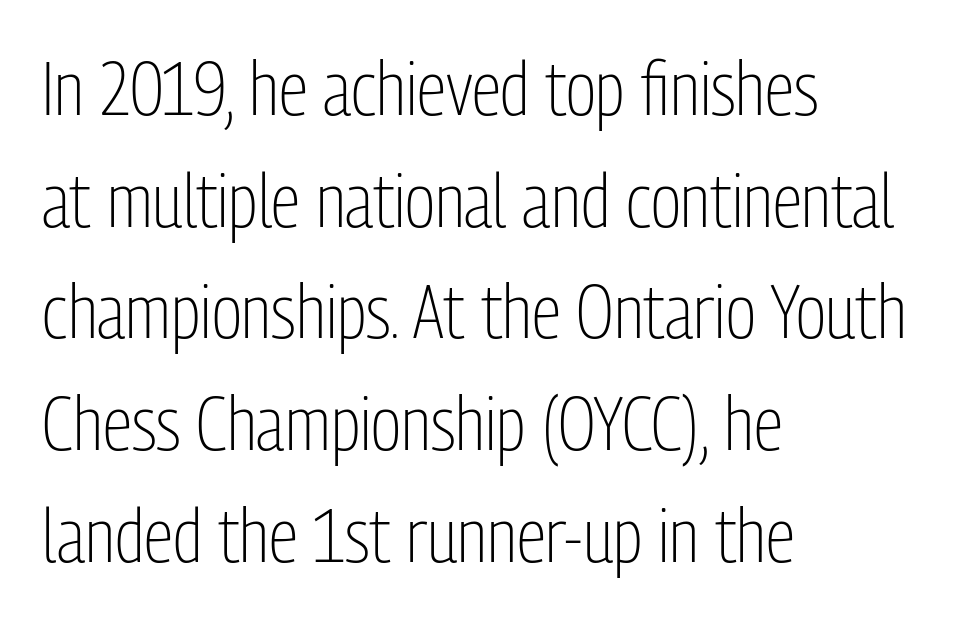
Q: Is the text bold? A: No.
Q: Is the text italic (slanted)? A: No, it is upright.
Q: Is the typeface a serif or a sans-serif typeface? A: Sans-serif.
Q: Is the text underlined? A: No.
Q: How is the paragraph aligned? A: Left-aligned.
Q: Is the spacing between letters normal or unusually wide? A: Normal.
Q: Is the spacing between lines tight, normal or loose? A: Normal.
Q: Width (condensed, normal, or wide)? A: Condensed.
Q: Stroke contrast? A: Low.
Q: x-height? A: Medium.
Q: Monospaced? A: No.
